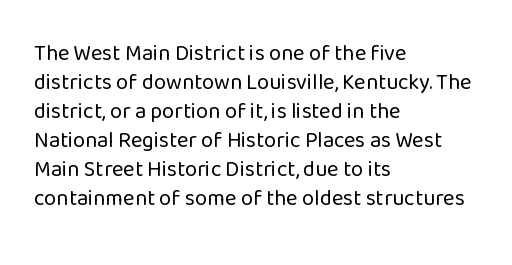
Q: Is the text bold? A: No.
Q: Is the text italic (slanted)? A: No, it is upright.
Q: Is the text underlined? A: No.
Q: How is the paragraph aligned? A: Left-aligned.
Q: Is the spacing between letters normal or unusually wide? A: Normal.
Q: Is the spacing between lines tight, normal or loose? A: Normal.
